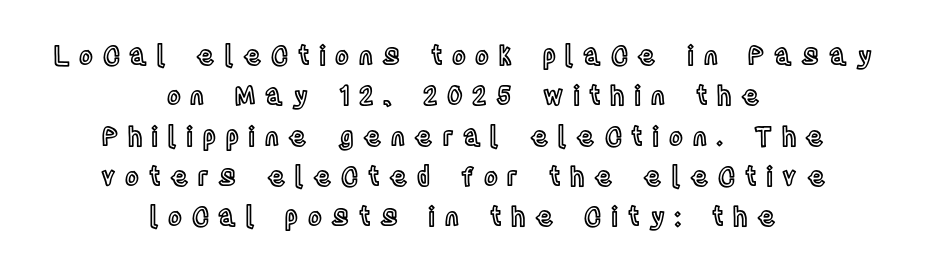
Q: Is the text italic (slanted)? A: No, it is upright.
Q: Is the text underlined? A: No.
Q: How is the paragraph aligned? A: Centered.
Q: Is the spacing between letters normal or unusually wide? A: Unusually wide.
Q: Is the spacing between lines tight, normal or loose? A: Normal.
